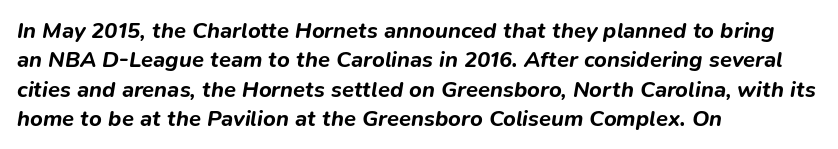
The lettering tilts uniformly, giving the passage an italic look. The gap between lines stays unmarked. What weight is shown? A full bold with thick strokes. Quick note: interline space is typical.
